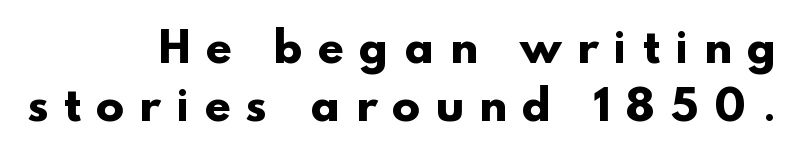
In terms of letterform style, serifs are entirely absent. Honestly, the letter spacing is so wide it's the main thing you notice. These lines are set flush right with a ragged left edge. Here the designer chose a conventional face with non-uniform glyph widths. The zone under the glyphs is completely vacant. Its strokes are broad and dark, the hallmark of bold type.
